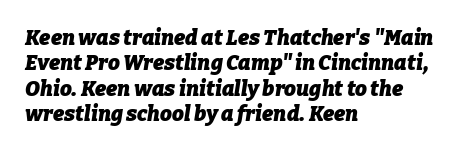
The image shows 21 px bold type, italic (leaning right); set left-aligned, line spacing 1.21x, normal letter spacing, not underlined.
